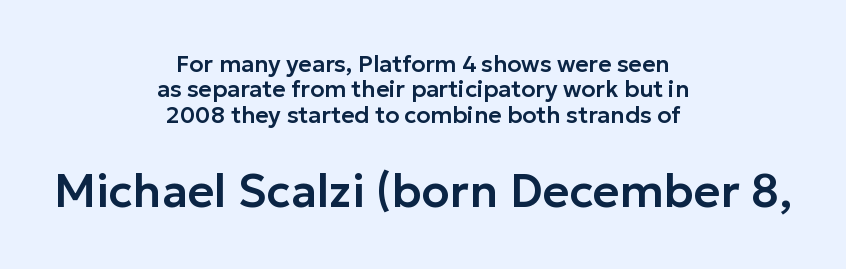
Is this a sans? Yes — the strokes have no serifs. Does the copy run flush right? No — it is centered line by line. Rule under the text: the space is simply empty. Tightly led — the rows are bunched. Short note: letters normally spaced. Do the characters align in a grid? No, the font is proportional.
